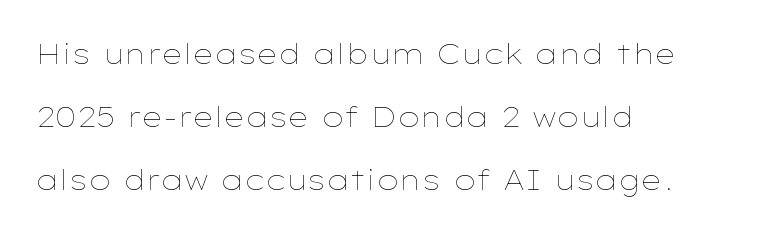
Ordinary non-slanted type is in use. Stem width sits at or under what a default text font uses. Is there much room between lines? Yes — plenty of vertical air separates them. The face used here is proportionally spaced, like ordinary book or web type.
